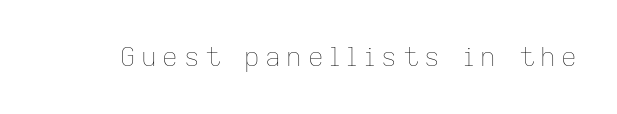
The image shows 26 px text type, upright; set unusually wide letter spacing (+0.22 em), not underlined.
